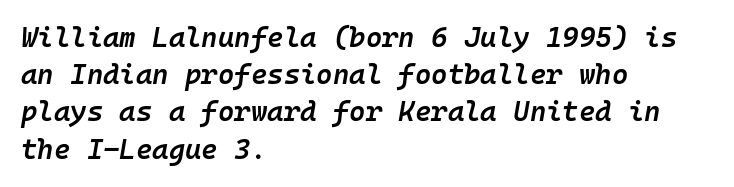
{"italic": "yes", "lean": "right", "slant_degrees": 10, "bold": "semi", "weight": "semibold", "width": "normal", "stroke_contrast": "low", "x_height": "medium", "monospaced": "yes", "underline": "no", "align": "left", "line_spacing": "normal", "line_spacing_ratio": 1.33, "letter_spacing": "normal", "letter_spacing_em": 0.0, "glyph_px": 28}
